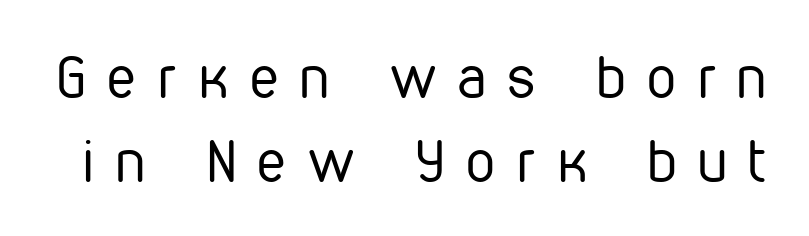
Is this a fixed-width face? No — the glyphs have proportional, varying widths. When letters stand straight like this, we call the style roman or upright. Leading matches the norm, producing a regular column. Compared with typical body copy, the letter spacing here is much looser. A clean baseline with only descenders dipping below it. The face used here is a sans, in the tradition of grotesques and geometrics.
